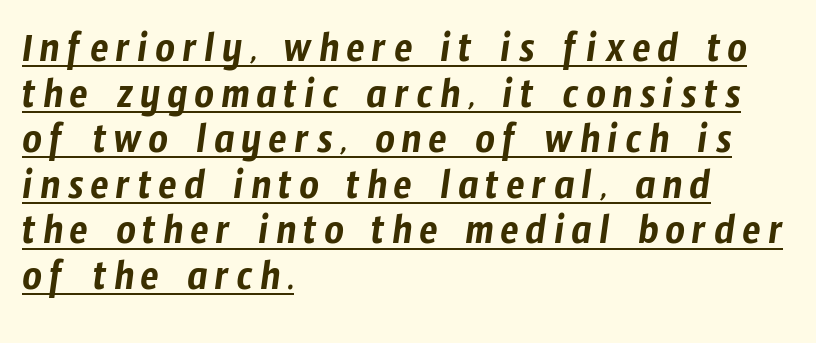
{"serif": "no", "width": "condensed", "stroke_contrast": "low", "x_height": "medium", "monospaced": "no", "underline": "yes", "align": "left", "line_spacing": "tight", "line_spacing_ratio": 1.06, "glyph_px": 43}
